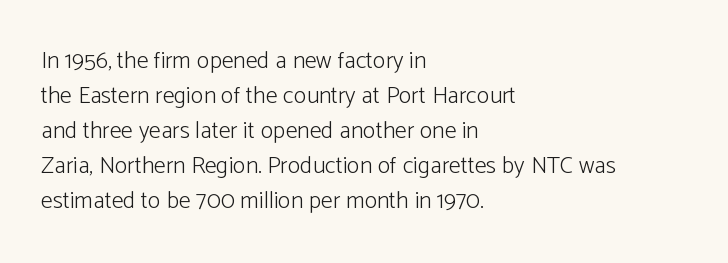
Q: Is the text bold? A: No.
Q: Is the text italic (slanted)? A: No, it is upright.
Q: Is the text underlined? A: No.
Q: How is the paragraph aligned? A: Left-aligned.
Q: Is the spacing between letters normal or unusually wide? A: Normal.
Q: Is the spacing between lines tight, normal or loose? A: Normal.
